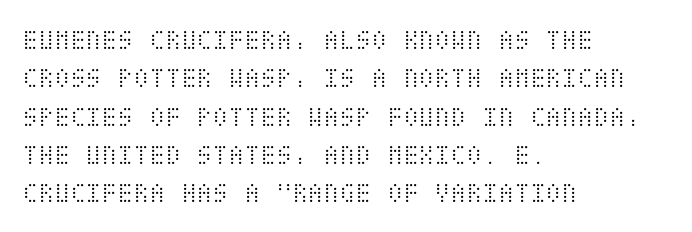
The image shows 29 px light, condensed type, upright; set left-aligned, normal line spacing (1.32x), normal letter spacing, not underlined; medium stroke contrast and a large x-height.
